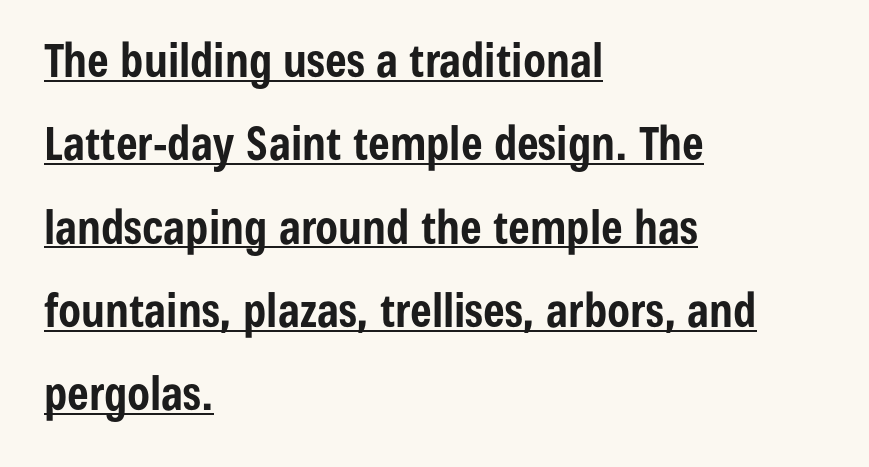
The image shows 46 px bold, condensed sans-serif type, upright; set left-aligned, line spacing 1.81x, normal letter spacing, underlined; low stroke contrast and a medium x-height.
